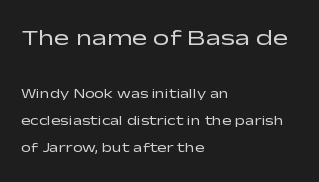
Q: Is the text bold? A: No.
Q: Is the text italic (slanted)? A: No, it is upright.
Q: Is the text underlined? A: No.
Q: How is the paragraph aligned? A: Left-aligned.
Q: Is the spacing between letters normal or unusually wide? A: Normal.
Q: Is the spacing between lines tight, normal or loose? A: Loose.
Q: Which block of text is set in a larger size, the first (top) or the second (bottom)? A: The first (top) one.
